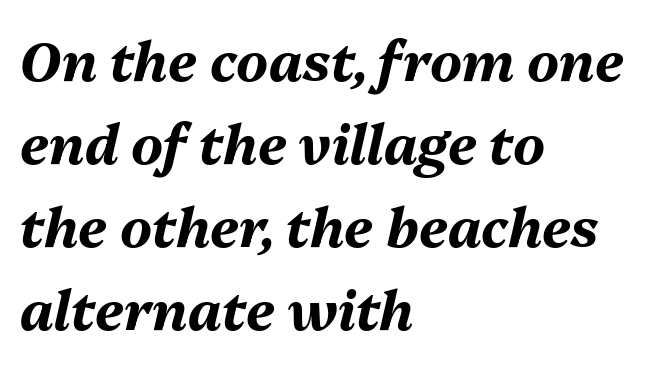
The image shows 54 px bold type, italic (leaning right); set left-aligned, normal line spacing (1.54x), normal letter spacing, not underlined; medium stroke contrast and a medium x-height.
